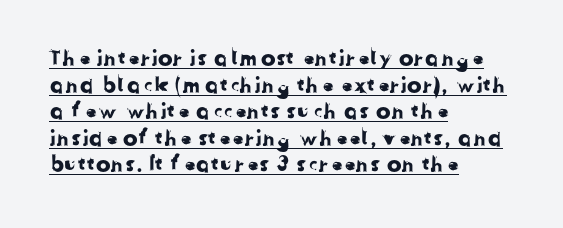
The face used here appears with an underline applied. In terms of letterspacing, this is plain default setting. One-word summary of the alignment: left.
